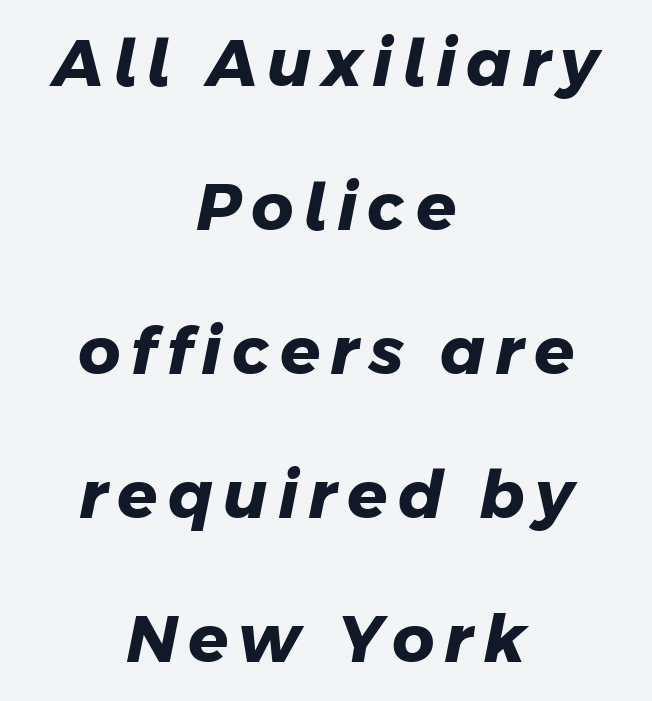
Here the designer chose a conventional face with non-uniform glyph widths. The line-height multiplier appears high, well above default. Does the type have serifs? No, each stem ends abruptly. Look at the stroke-to-counter ratio: heavy, a bold. Casual observation: everything's sitting right in the middle. Beneath every word, the page is bare.
